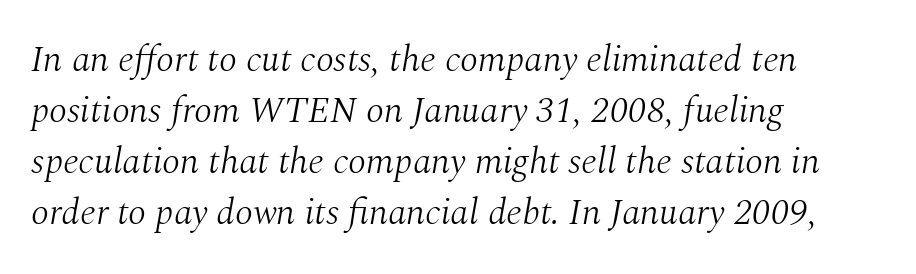
The image shows 37 px light serif type, italic (leaning right); set left-aligned, normal line spacing (1.38x), normal letter spacing, not underlined; medium stroke contrast and a medium x-height.
